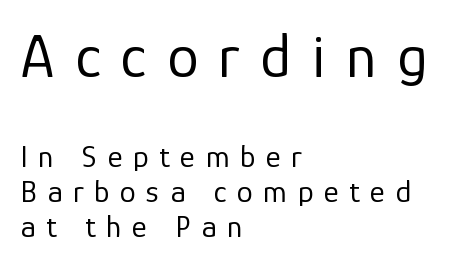
{"serif": "no", "italic": "no", "bold": "no", "weight": "regular", "width": "normal", "stroke_contrast": "low", "x_height": "medium", "monospaced": "no", "underline": "no", "align": "left", "line_spacing": "tight", "line_spacing_ratio": 1.08, "letter_spacing": "wide", "letter_spacing_em": 0.33, "larger_block": "first", "size_ratio": 1.97, "glyph_px": 63}
